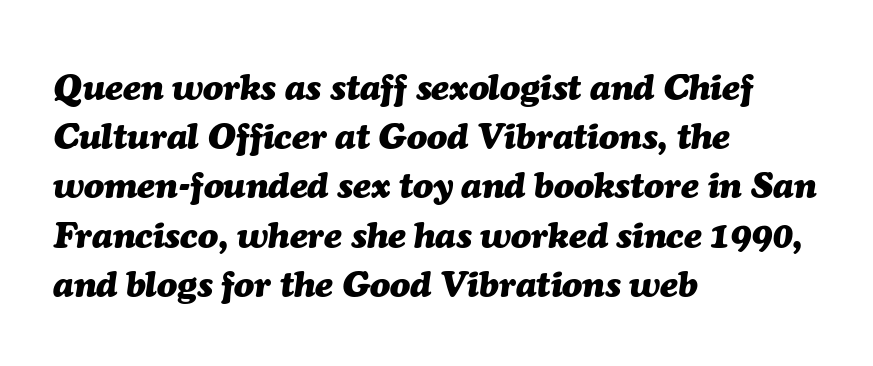
Regarding leading, the lines here are spaced in the standard way. The face used here is rendered with its standard letterfit. You can tell it's italic because the verticals aren't actually vertical. Looks like regular typesetting: each glyph gets only the width it needs.
